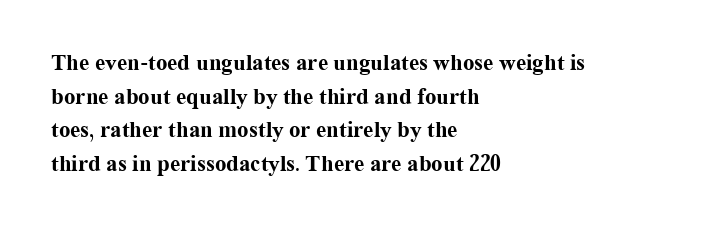
The image shows 23 px bold type, upright; set left-aligned, normal line spacing (1.46x), normal letter spacing, not underlined.
